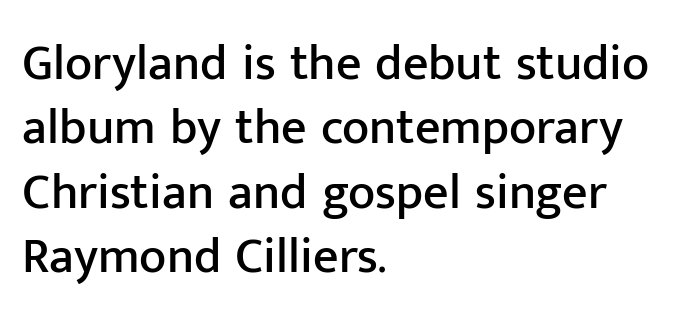
A typesetter would call this zero additional tracking. Serifs: no, the terminals of the letterforms are clean. This sample keeps an unexceptional amount of space between lines. Proportional: the letters do not fall into vertical columns. Bare-footed words on every line. The paragraph shown leans on its left margin.
